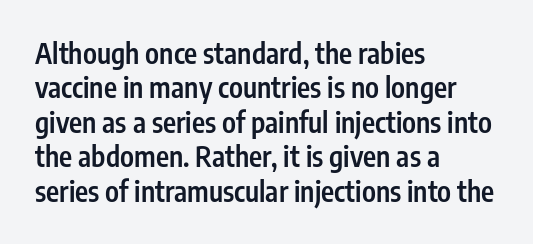
The strip under each line holds only bare page. Look at the bottom of the vertical strokes: they stop flat, with no serifs. Think of a printed novel: that variable character pitch is what you see here. A typesetter would mark this as roman, not italic. Letter spacing: default.
